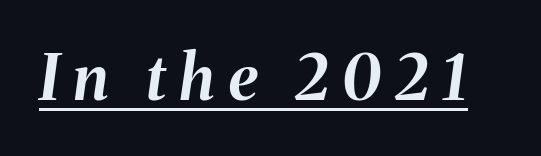
Q: Is the text bold? A: Yes.
Q: Is the text italic (slanted)? A: Yes, it leans right by about 8 degrees.
Q: Is the text underlined? A: Yes.
Q: Is the spacing between letters normal or unusually wide? A: Unusually wide.
Q: Width (condensed, normal, or wide)? A: Normal.
Q: Stroke contrast? A: Medium.
Q: x-height? A: Medium.
Q: Monospaced? A: No.
